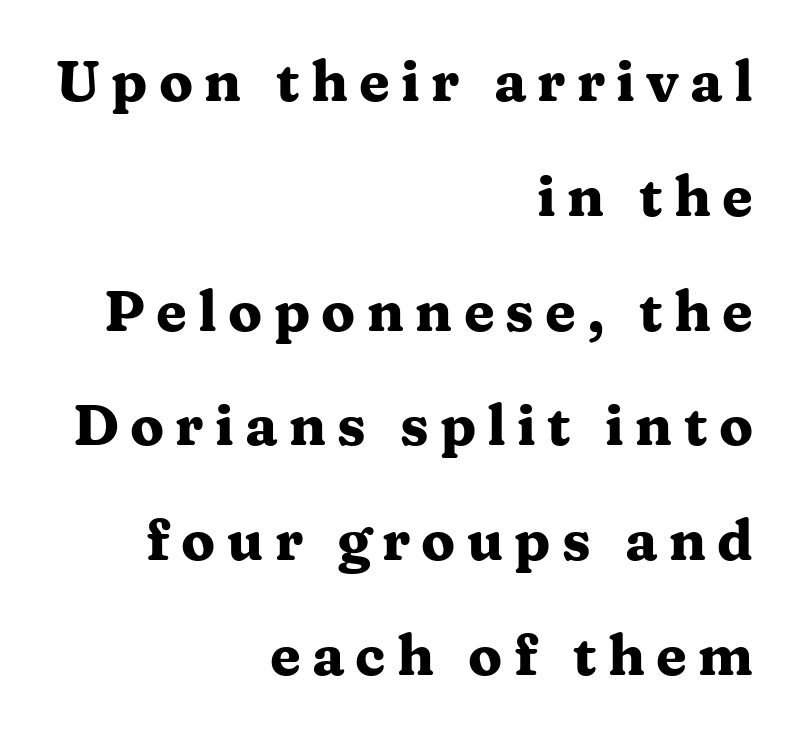
{"serif": "yes", "italic": "no", "bold": "yes", "weight": "heavy", "width": "wide", "stroke_contrast": "medium", "x_height": "medium", "monospaced": "no", "underline": "no", "align": "right", "line_spacing": "loose", "line_spacing_ratio": 2.05, "letter_spacing": "wide", "letter_spacing_em": 0.2, "glyph_px": 56}
